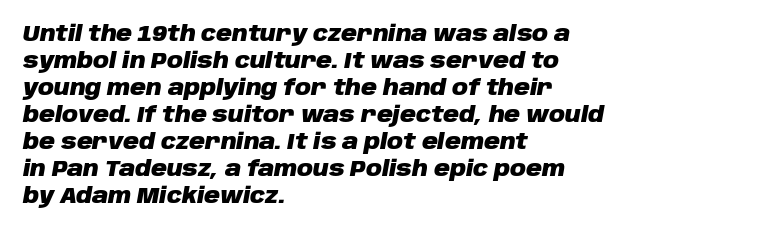
Q: Is the text bold? A: Yes.
Q: Is the text italic (slanted)? A: Yes, it leans right by about 10 degrees.
Q: Is the text underlined? A: No.
Q: How is the paragraph aligned? A: Left-aligned.
Q: Is the spacing between letters normal or unusually wide? A: Normal.
